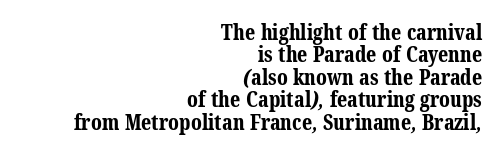
{"bold": "yes", "underline": "no", "align": "right", "line_spacing": "tight", "line_spacing_ratio": 1.07, "letter_spacing": "normal", "letter_spacing_em": 0.0, "glyph_px": 21}
